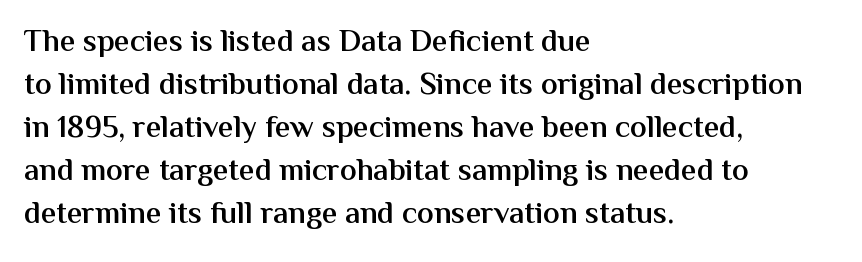
The image shows 31 px semibold sans-serif type, upright; set left-aligned, normal line spacing (1.39x), normal letter spacing, not underlined; medium stroke contrast and a medium x-height.
